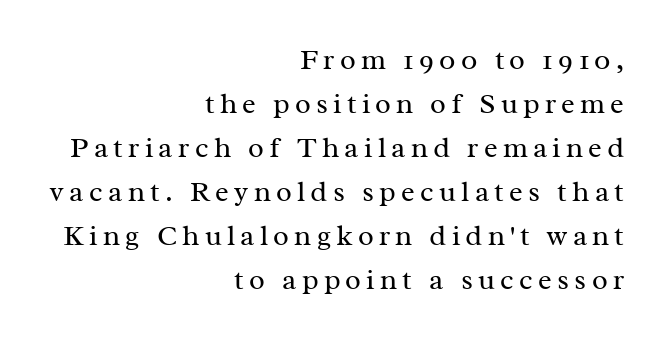
{"serif": "yes", "italic": "no", "bold": "no", "weight": "regular", "width": "normal", "stroke_contrast": "medium", "x_height": "medium", "monospaced": "no", "underline": "no", "align": "right", "line_spacing": "normal", "line_spacing_ratio": 1.52, "glyph_px": 29}
